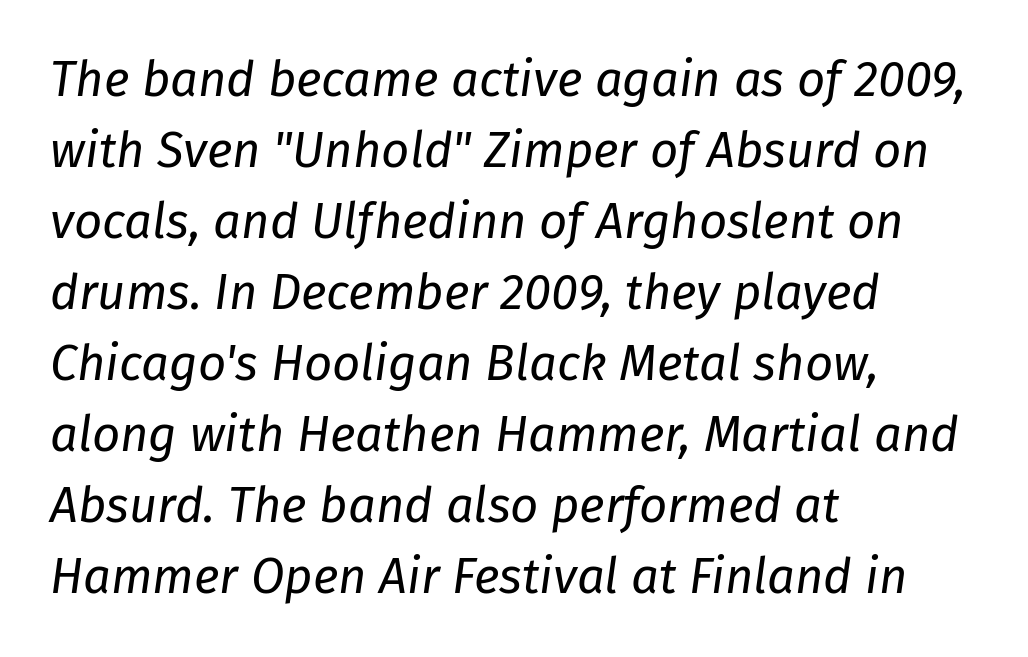
Q: Is the text bold? A: No.
Q: Is the text italic (slanted)? A: Yes, it leans right by about 8 degrees.
Q: Is the text underlined? A: No.
Q: How is the paragraph aligned? A: Left-aligned.
Q: Is the spacing between letters normal or unusually wide? A: Normal.
Q: Is the spacing between lines tight, normal or loose? A: Normal.
Q: Width (condensed, normal, or wide)? A: Normal.
Q: Stroke contrast? A: Low.
Q: x-height? A: Medium.
Q: Monospaced? A: No.
